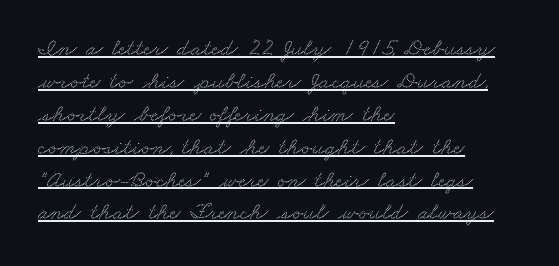
Does extra space separate the letters? No, they use regular spacing. Horizontally, the lines are justified to the leading edge only. Honestly, the underline is the first thing you notice here. Compared with typical paragraphs, the rows here are spaced about the same.
